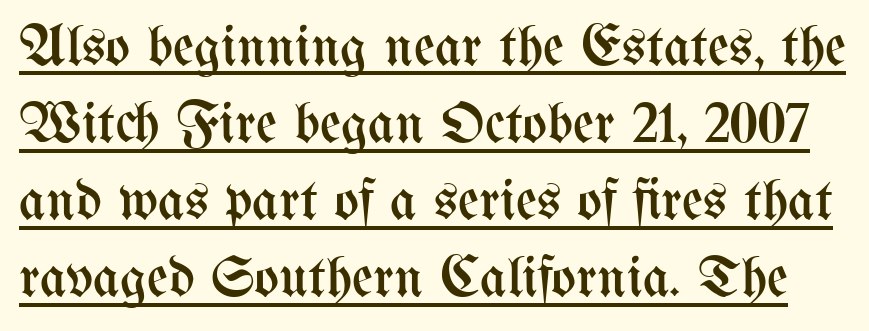
Q: Is the text bold? A: No.
Q: Is the text italic (slanted)? A: No, it is upright.
Q: Is the text underlined? A: Yes.
Q: Is the spacing between letters normal or unusually wide? A: Normal.
Q: Is the spacing between lines tight, normal or loose? A: Normal.
Q: Width (condensed, normal, or wide)? A: Condensed.
Q: Stroke contrast? A: Medium.
Q: x-height? A: Medium.
Q: Monospaced? A: No.
